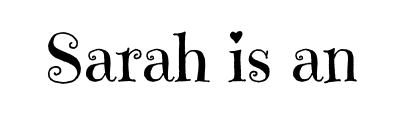
The image shows 65 px regular-weight serif type, upright; set normal letter spacing, not underlined; high stroke contrast and a medium x-height.
